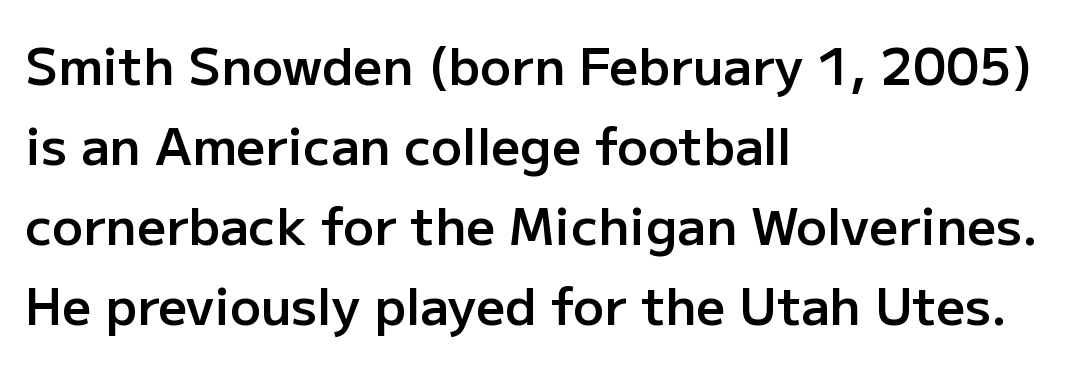
Look at the tracking — it's just the regular setting, nothing added. A sans-serif font was chosen for this passage. Caption: multi-line text, flush left, ragged right. Upright lettering throughout. The strip under each line holds only bare page.
